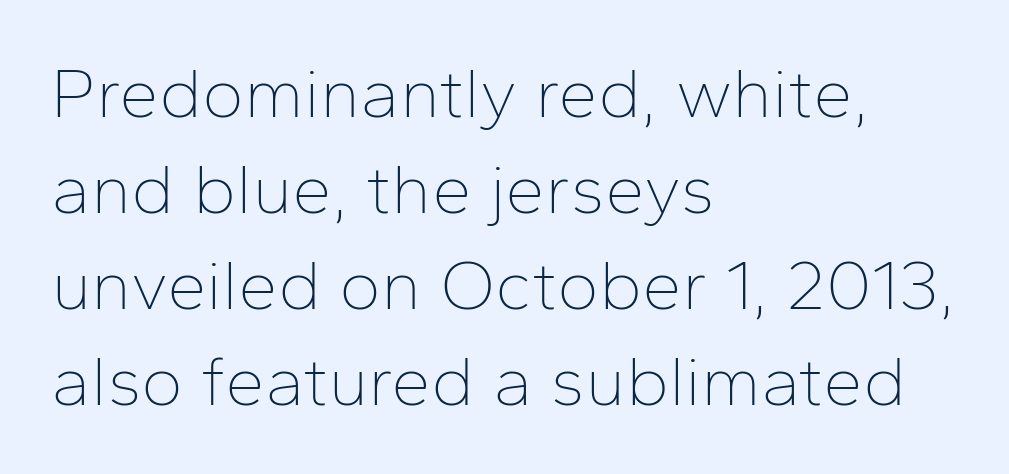
{"serif": "no", "italic": "no", "bold": "no", "weight": "thin", "width": "normal", "stroke_contrast": "low", "x_height": "medium", "monospaced": "no", "underline": "no", "align": "left", "line_spacing": "normal", "line_spacing_ratio": 1.35, "letter_spacing": "normal", "letter_spacing_em": 0.0, "glyph_px": 71}
